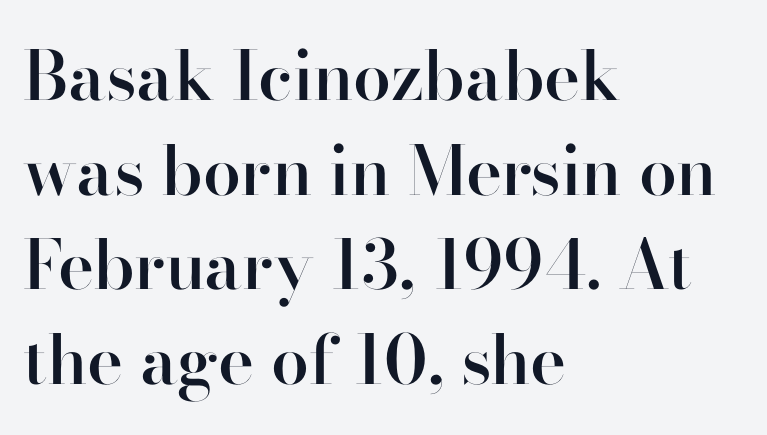
{"serif": "yes", "italic": "no", "bold": "semi", "weight": "semibold", "width": "normal", "stroke_contrast": "high", "x_height": "small", "monospaced": "no", "underline": "no", "align": "left", "line_spacing": "normal", "line_spacing_ratio": 1.39, "letter_spacing": "normal", "letter_spacing_em": 0.0, "glyph_px": 68}
